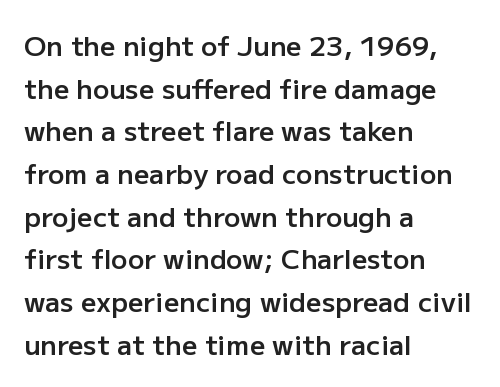
Q: Is the text bold? A: Semi-bold.
Q: Is the text italic (slanted)? A: No, it is upright.
Q: Is the text underlined? A: No.
Q: How is the paragraph aligned? A: Left-aligned.
Q: Is the spacing between letters normal or unusually wide? A: Normal.
Q: Is the spacing between lines tight, normal or loose? A: Normal.
